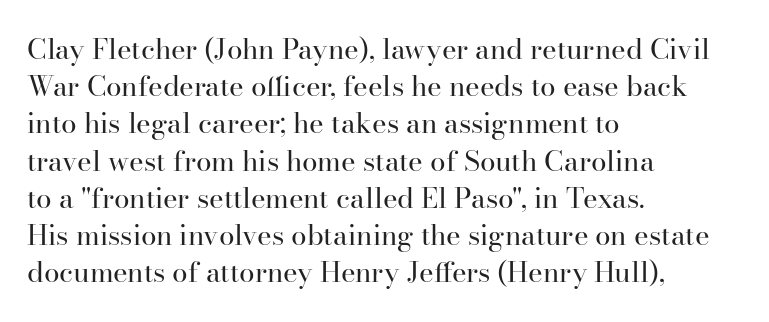
{"serif": "yes", "italic": "no", "bold": "no", "weight": "regular", "width": "normal", "stroke_contrast": "high", "x_height": "small", "monospaced": "no", "underline": "no", "align": "left", "line_spacing": "normal", "line_spacing_ratio": 1.33, "letter_spacing": "normal", "letter_spacing_em": 0.0, "glyph_px": 28}
